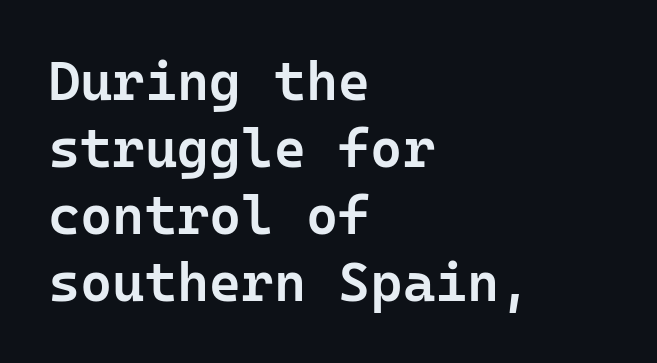
{"serif": "no", "italic": "no", "bold": "semi", "weight": "semibold", "width": "normal", "stroke_contrast": "low", "x_height": "medium", "underline": "no", "align": "left", "line_spacing_ratio": 1.22, "letter_spacing": "normal", "letter_spacing_em": 0.0, "glyph_px": 55}
